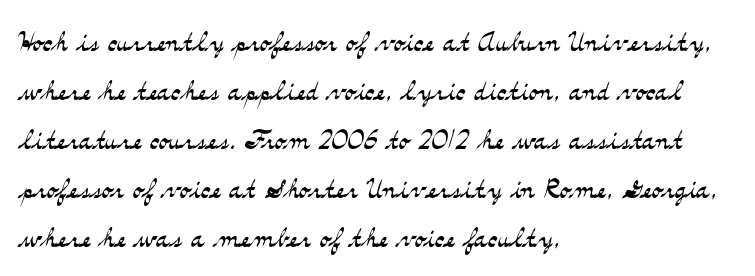
The image shows 36 px light, wide serif type; set left-aligned, normal line spacing (1.36x), normal letter spacing, not underlined; medium stroke contrast and a small x-height.
